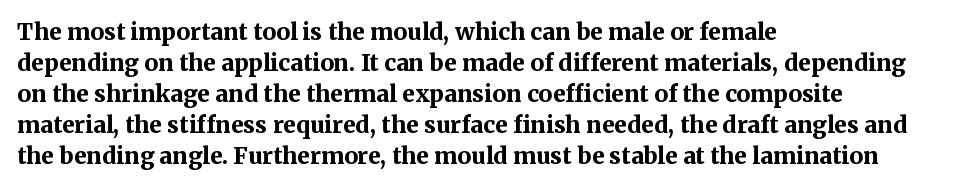
{"italic": "no", "bold": "yes", "underline": "no", "align": "left", "line_spacing": "normal", "line_spacing_ratio": 1.35, "letter_spacing": "normal", "letter_spacing_em": 0.0, "glyph_px": 23}
